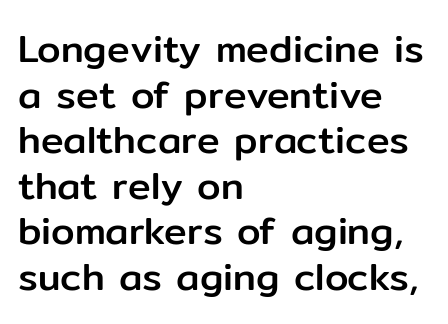
The image shows 38 px sans-serif type, upright; set left-aligned, line spacing 1.2x, normal letter spacing, not underlined; low stroke contrast and a medium x-height.
